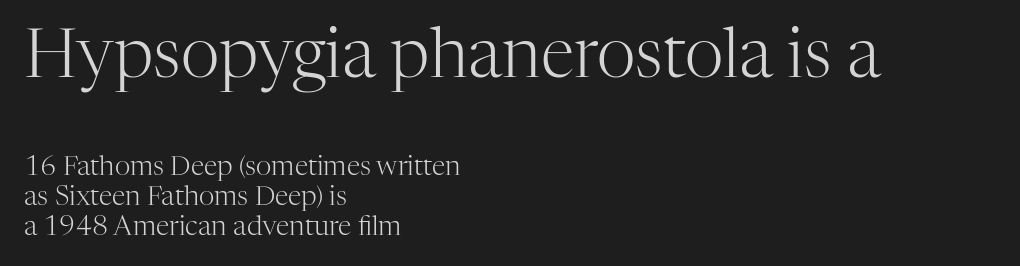
{"serif": "yes", "italic": "no", "bold": "no", "weight": "light", "width": "normal", "stroke_contrast": "high", "x_height": "medium", "monospaced": "no", "underline": "no", "align": "left", "line_spacing": "tight", "line_spacing_ratio": 1.11, "letter_spacing": "normal", "letter_spacing_em": 0.0, "larger_block": "first", "size_ratio": 2.52, "glyph_px": 68}
